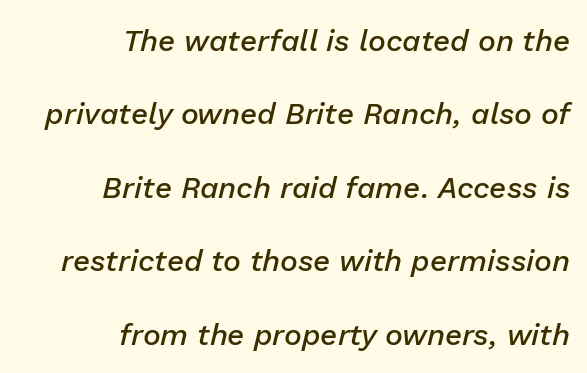
{"italic": "yes", "lean": "right", "slant_degrees": 13, "bold": "semi", "weight": "semibold", "width": "normal", "stroke_contrast": "low", "x_height": "medium", "monospaced": "no", "underline": "no", "align": "right", "line_spacing": "loose", "line_spacing_ratio": 2.45, "letter_spacing": "normal", "letter_spacing_em": 0.0, "glyph_px": 30}
